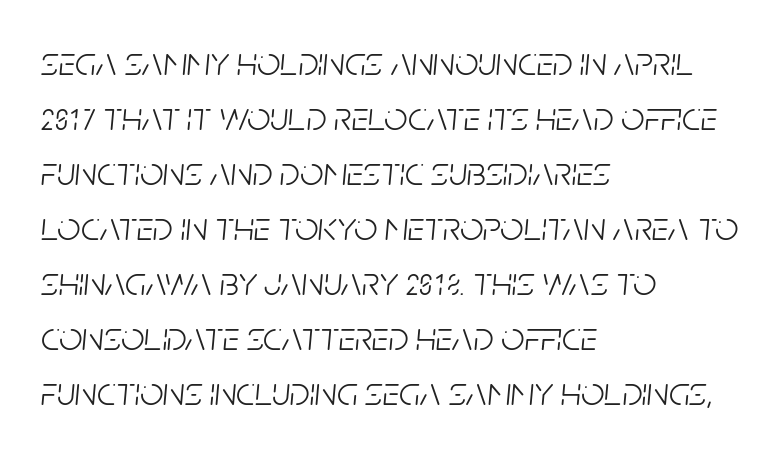
The image shows 41 px light, condensed type, italic (leaning right); set left-aligned, normal line spacing (1.34x), normal letter spacing, not underlined; low stroke contrast and a large x-height.
